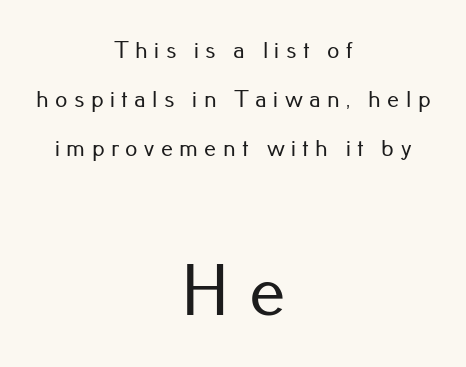
Is there much room between lines? Yes — plenty of vertical air separates them. The typeface chosen for these lines omits serifs. Visually, the bottom section dominates because its glyphs are scaled up. Here the designer chose a conventional face with non-uniform glyph widths. Short note: letters widely spaced. If you drew a line through each stem, it would be perfectly vertical.
